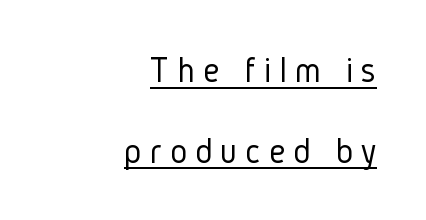
The image shows 36 px light, condensed sans-serif type, upright; set right-aligned, loose line spacing (2.24x), unusually wide letter spacing (+0.23 em), underlined; low stroke contrast and a medium x-height.
